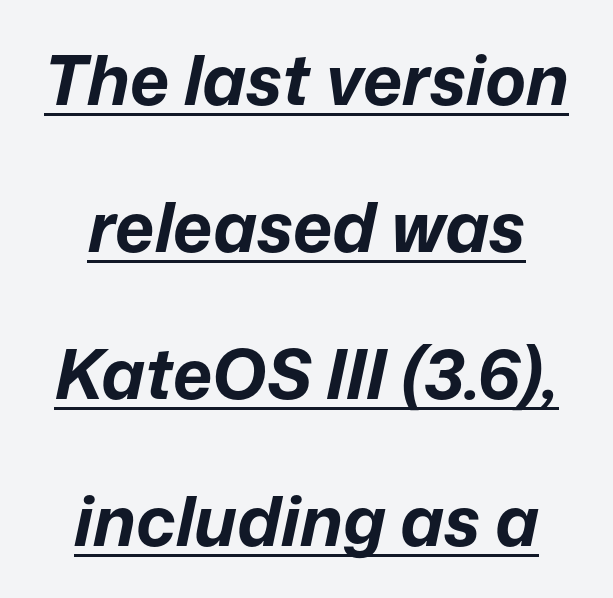
The image shows 69 px bold type, italic (leaning right); set centered, loose line spacing (2.13x), normal letter spacing, underlined; low stroke contrast and a medium x-height.
